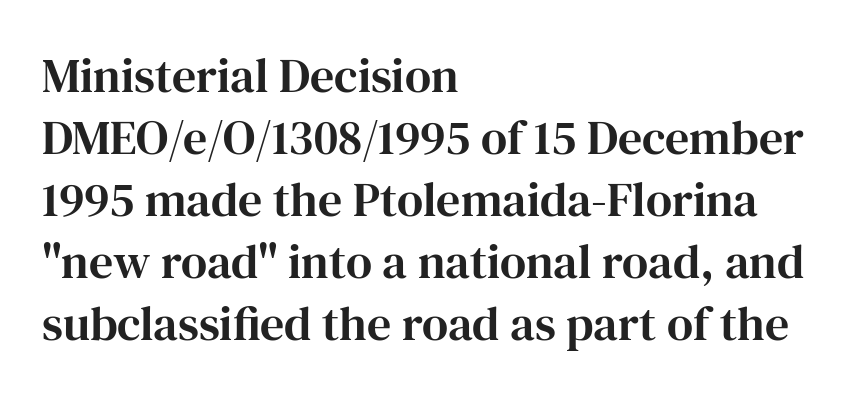
Q: Is the text italic (slanted)? A: No, it is upright.
Q: Is the typeface a serif or a sans-serif typeface? A: Serif.
Q: Is the text underlined? A: No.
Q: How is the paragraph aligned? A: Left-aligned.
Q: Is the spacing between letters normal or unusually wide? A: Normal.
Q: Is the spacing between lines tight, normal or loose? A: Normal.
Q: Width (condensed, normal, or wide)? A: Normal.
Q: Stroke contrast? A: High.
Q: x-height? A: Medium.
Q: Monospaced? A: No.
